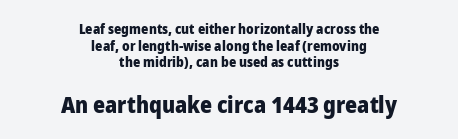
Q: Is the text bold? A: Yes.
Q: Is the text italic (slanted)? A: No, it is upright.
Q: Is the text underlined? A: No.
Q: How is the paragraph aligned? A: Centered.
Q: Is the spacing between letters normal or unusually wide? A: Normal.
Q: Which block of text is set in a larger size, the first (top) or the second (bottom)? A: The second (bottom) one.
